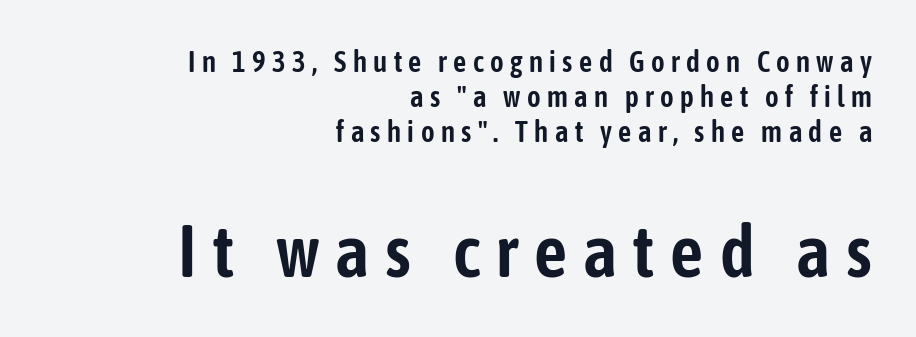
The image shows 73 px condensed sans-serif type, upright; set right-aligned, line spacing 1.21x, unusually wide letter spacing (+0.22 em), not underlined; the second (bottom) block is 2.52x larger; low stroke contrast and a medium x-height.
